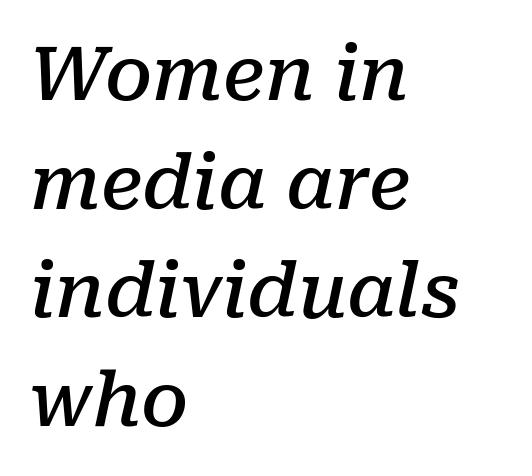
{"serif": "yes", "italic": "yes", "lean": "right", "slant_degrees": 10, "bold": "semi", "weight": "semibold", "width": "normal", "stroke_contrast": "low", "x_height": "medium", "monospaced": "no", "underline": "no", "align": "left", "line_spacing": "normal", "line_spacing_ratio": 1.45, "letter_spacing": "normal", "letter_spacing_em": 0.0, "glyph_px": 75}
